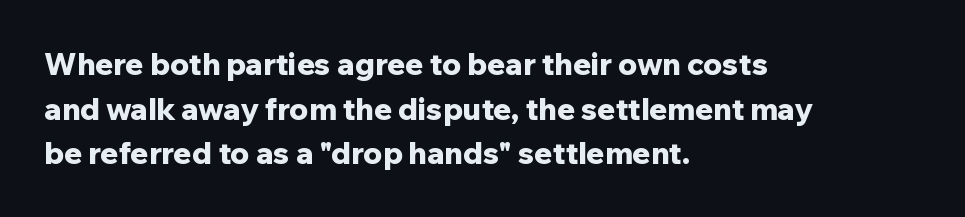
The image shows 30 px bold sans-serif type, upright; set left-aligned, normal line spacing (1.49x), normal letter spacing, not underlined; low stroke contrast and a medium x-height.
